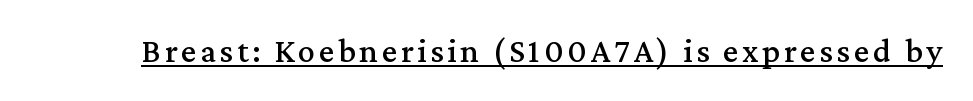
Q: Is the text italic (slanted)? A: No, it is upright.
Q: Is the typeface a serif or a sans-serif typeface? A: Serif.
Q: Is the text underlined? A: Yes.
Q: Width (condensed, normal, or wide)? A: Normal.
Q: Stroke contrast? A: Medium.
Q: x-height? A: Medium.
Q: Monospaced? A: No.
